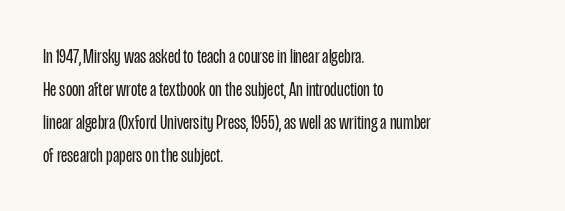
The image shows 21 px text type, upright; set left-aligned, normal line spacing (1.57x), normal letter spacing, not underlined.
